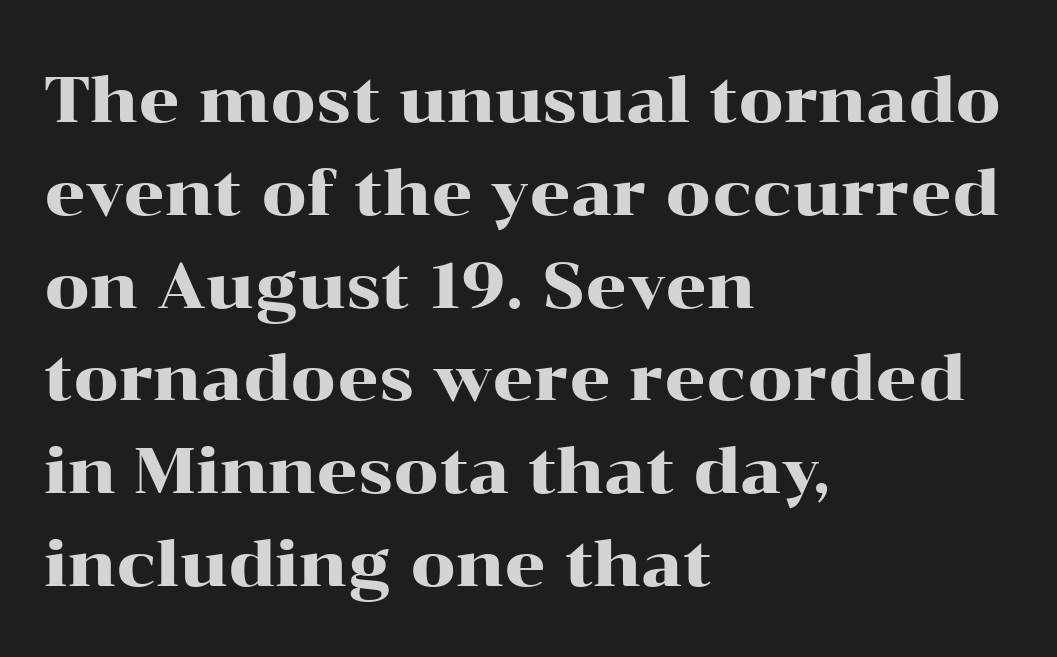
Q: Is the text italic (slanted)? A: No, it is upright.
Q: Is the typeface a serif or a sans-serif typeface? A: Serif.
Q: Is the text underlined? A: No.
Q: How is the paragraph aligned? A: Left-aligned.
Q: Is the spacing between letters normal or unusually wide? A: Normal.
Q: Is the spacing between lines tight, normal or loose? A: Normal.
Q: Width (condensed, normal, or wide)? A: Wide.
Q: Stroke contrast? A: High.
Q: x-height? A: Medium.
Q: Monospaced? A: No.
